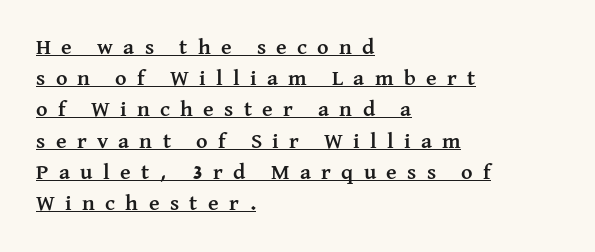
Visually the block forms a straight wall on the left and a jagged coastline on the right. The letterforms stand isolated, each surrounded by extra space. Plenty of ink on the page — the face is bold. Vertically, the passage feels balanced, rows spaced as you'd expect. These characters rest on top of a visible drawn line. Unlike italic type, these characters show no tilt at all.
